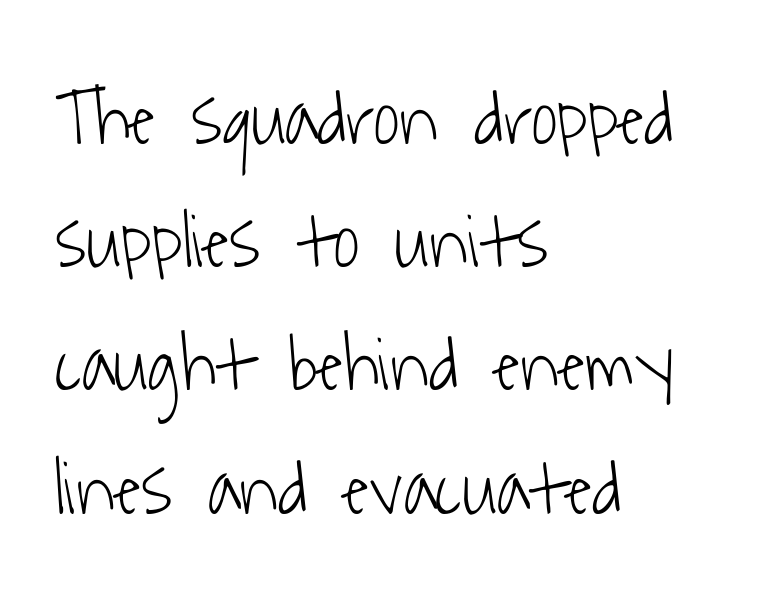
The image shows 79 px light, condensed sans-serif type; set left-aligned, normal line spacing (1.56x), normal letter spacing, not underlined; low stroke contrast and a medium x-height.
